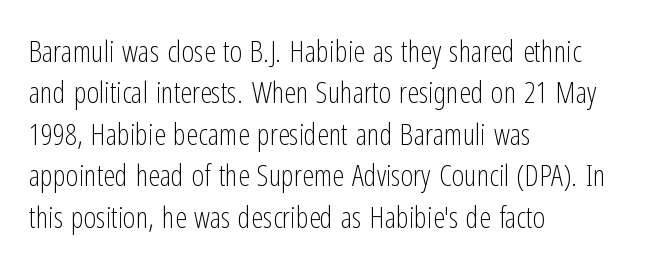
{"serif": "no", "italic": "no", "bold": "no", "weight": "light", "width": "condensed", "stroke_contrast": "low", "x_height": "medium", "monospaced": "no", "underline": "no", "align": "left", "line_spacing": "normal", "line_spacing_ratio": 1.38, "letter_spacing": "normal", "letter_spacing_em": 0.0, "glyph_px": 30}
